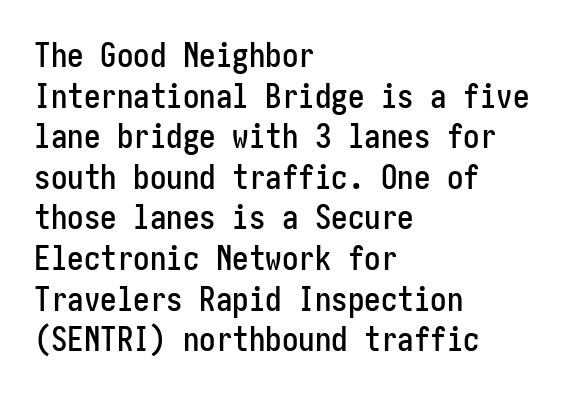
{"serif": "no", "italic": "no", "width": "condensed", "stroke_contrast": "low", "x_height": "medium", "underline": "no", "align": "left", "line_spacing_ratio": 1.23, "letter_spacing": "normal", "letter_spacing_em": 0.0, "glyph_px": 33}
